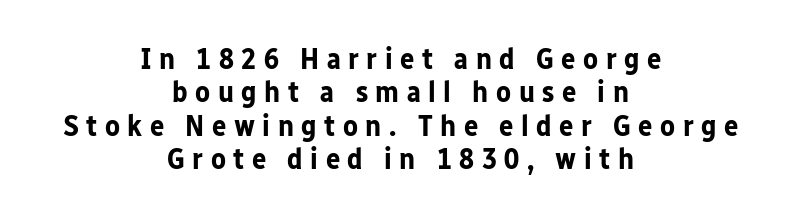
The image shows 30 px bold sans-serif type, upright; set centered, tight line spacing (1.11x), unusually wide letter spacing (+0.25 em), not underlined; low stroke contrast and a medium x-height.
